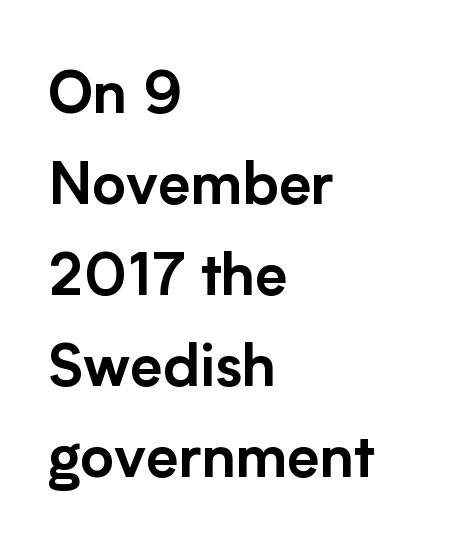
Q: Is the text italic (slanted)? A: No, it is upright.
Q: Is the typeface a serif or a sans-serif typeface? A: Sans-serif.
Q: Is the text underlined? A: No.
Q: How is the paragraph aligned? A: Left-aligned.
Q: Is the spacing between letters normal or unusually wide? A: Normal.
Q: Is the spacing between lines tight, normal or loose? A: Normal.
Q: Width (condensed, normal, or wide)? A: Normal.
Q: Stroke contrast? A: Low.
Q: x-height? A: Medium.
Q: Monospaced? A: No.
